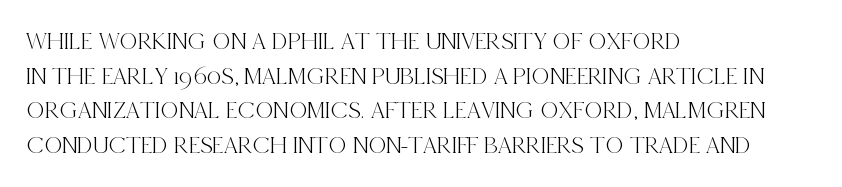
The image shows 25 px text type, upright; set left-aligned, normal line spacing (1.39x), normal letter spacing, not underlined.
